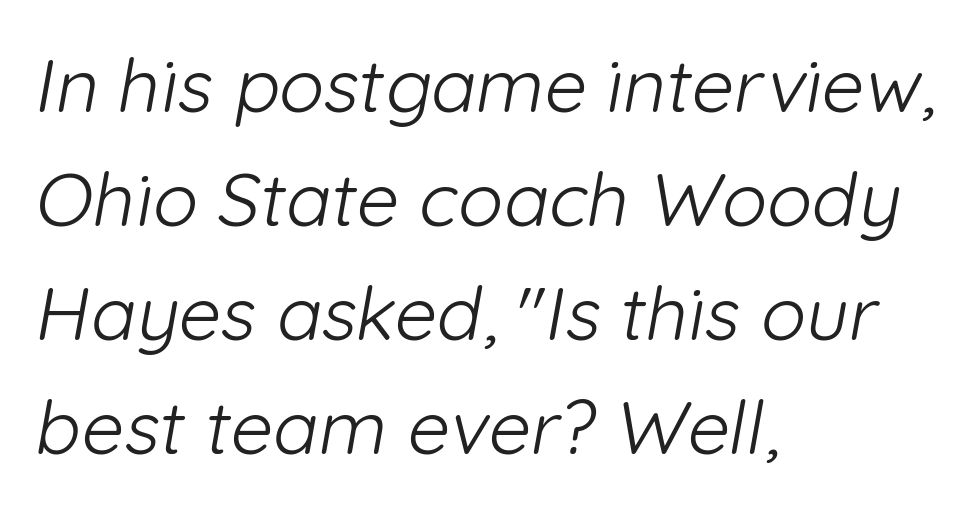
Q: Is the text bold? A: No.
Q: Is the typeface a serif or a sans-serif typeface? A: Sans-serif.
Q: Is the text underlined? A: No.
Q: How is the paragraph aligned? A: Left-aligned.
Q: Is the spacing between letters normal or unusually wide? A: Normal.
Q: Is the spacing between lines tight, normal or loose? A: Normal.
Q: Width (condensed, normal, or wide)? A: Normal.
Q: Stroke contrast? A: Low.
Q: x-height? A: Medium.
Q: Monospaced? A: No.
